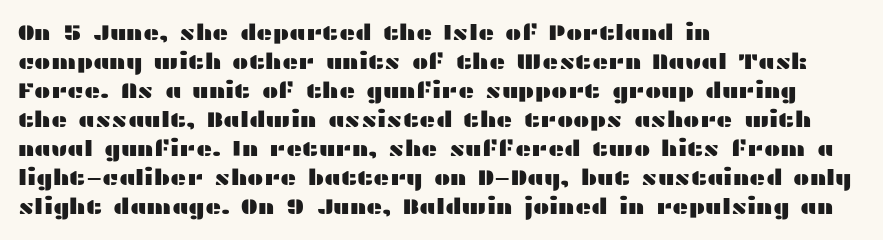
The image shows 22 px text type, upright; set left-aligned, normal line spacing (1.32x), normal letter spacing, not underlined.
